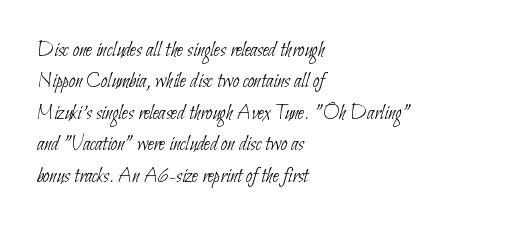
The face used here is rendered with its standard letterfit. Underlining? Definitely not there. The rows are spaced the way most documents space them. Caption: multi-line text, flush left, ragged right.
